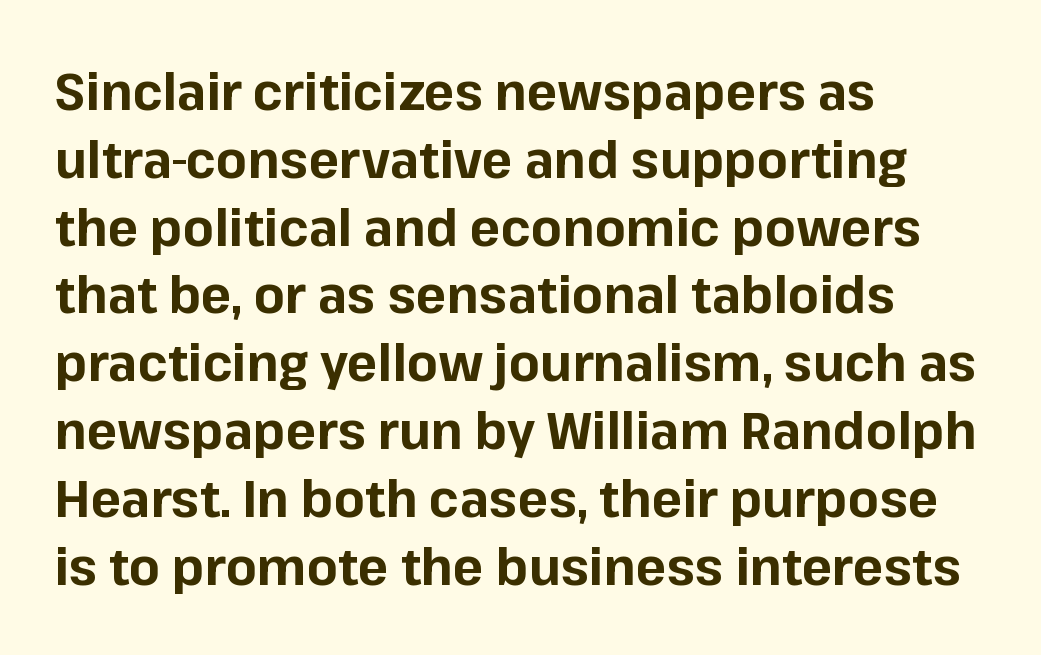
The image shows 51 px bold sans-serif type, upright; set left-aligned, normal line spacing (1.33x), normal letter spacing, not underlined; low stroke contrast and a medium x-height.
